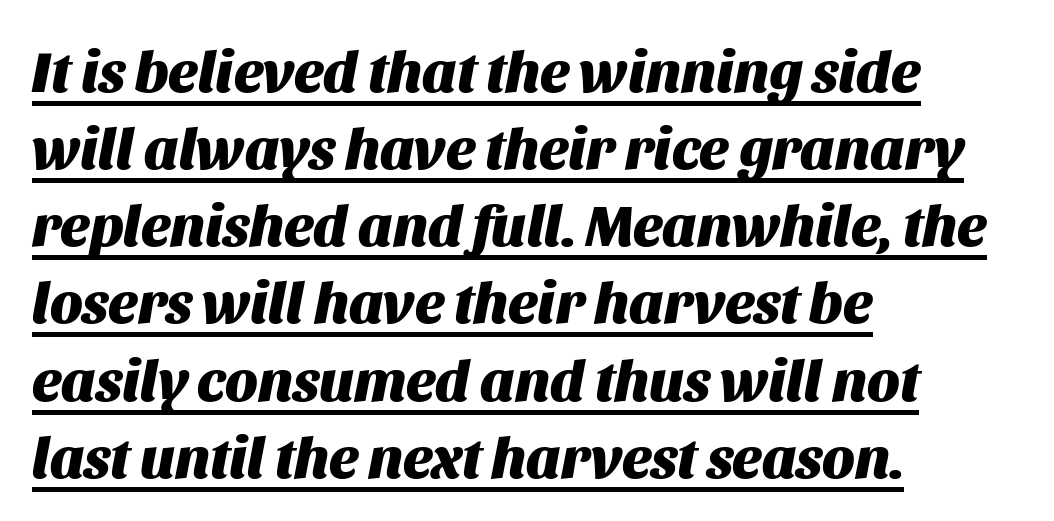
The image shows 58 px heavy type, italic (leaning right); set left-aligned, normal line spacing (1.33x), normal letter spacing, underlined; medium stroke contrast and a large x-height.
